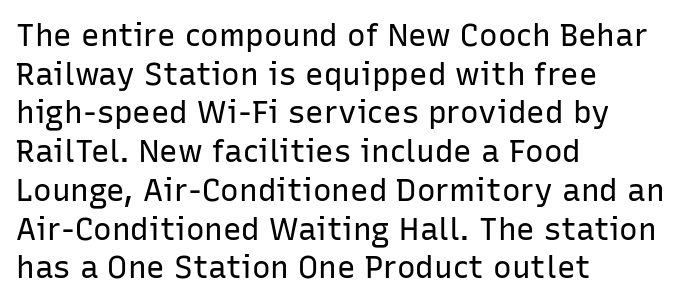
{"serif": "no", "italic": "no", "bold": "no", "weight": "regular", "width": "normal", "stroke_contrast": "low", "x_height": "medium", "monospaced": "no", "underline": "no", "align": "left", "line_spacing": "normal", "line_spacing_ratio": 1.25, "letter_spacing": "normal", "letter_spacing_em": 0.0, "glyph_px": 31}
